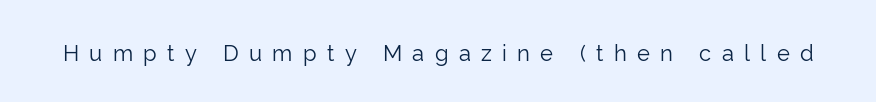
{"italic": "no", "bold": "no", "underline": "no", "letter_spacing": "wide", "letter_spacing_em": 0.47, "glyph_px": 22}
